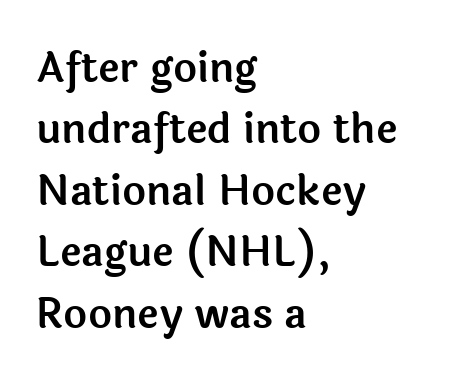
The passage shown is typed in a proportional face where columns would drift. Short and long lines alike share a common starting point at left. Check under the words: just untouched page. In terms of posture, this sample is upright.
